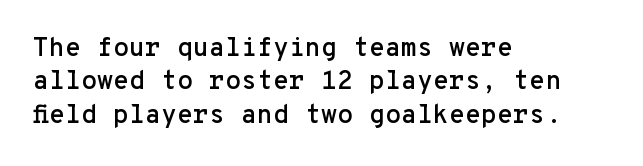
The image shows 26 px text type, upright; set left-aligned, normal line spacing (1.28x), normal letter spacing, not underlined.
